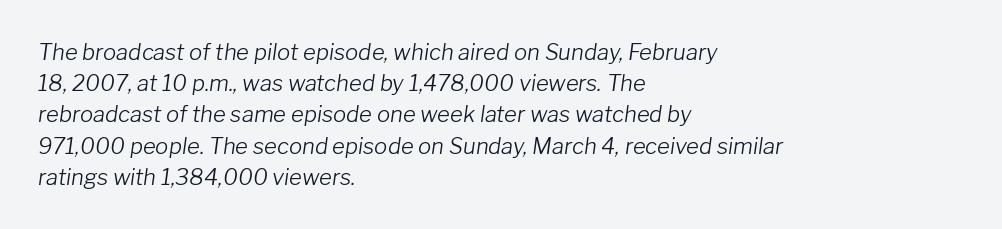
{"italic": "yes", "lean": "right", "slant_degrees": 8, "bold": "no", "underline": "no", "align": "left", "line_spacing": "normal", "line_spacing_ratio": 1.42, "letter_spacing": "normal", "letter_spacing_em": 0.0, "glyph_px": 22}
